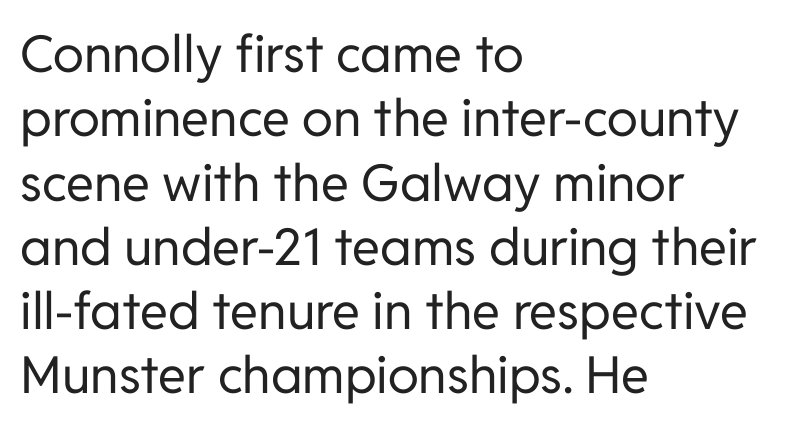
{"serif": "no", "italic": "no", "bold": "no", "weight": "regular", "width": "normal", "stroke_contrast": "low", "x_height": "medium", "monospaced": "no", "underline": "no", "align": "left", "line_spacing": "normal", "line_spacing_ratio": 1.26, "letter_spacing": "normal", "letter_spacing_em": 0.0, "glyph_px": 51}
